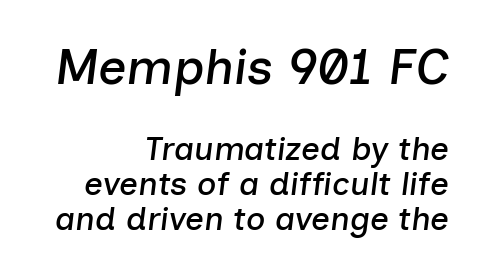
The compositor pushed each line to the right boundary. Glance below the letters and you will spot only blank space. The passage shown is typed in a proportional face where columns would drift. Block one is the big one; block two sits smaller underneath. Is the letter spacing exaggerated? No — it looks like the ordinary default.
